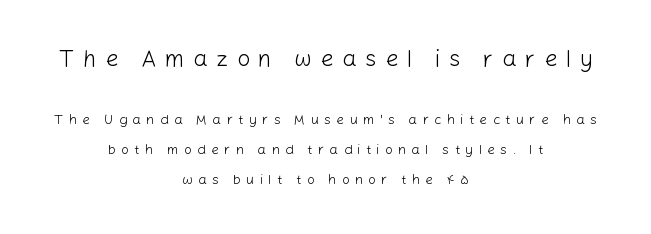
Vertical strokes here are truly vertical. Compared with a flush-left layout, this one balances lines on the center instead. This sample uses expanded letter spacing, leaving extra air between glyphs. Caption: upper text group enlarged, lower text group reduced.
